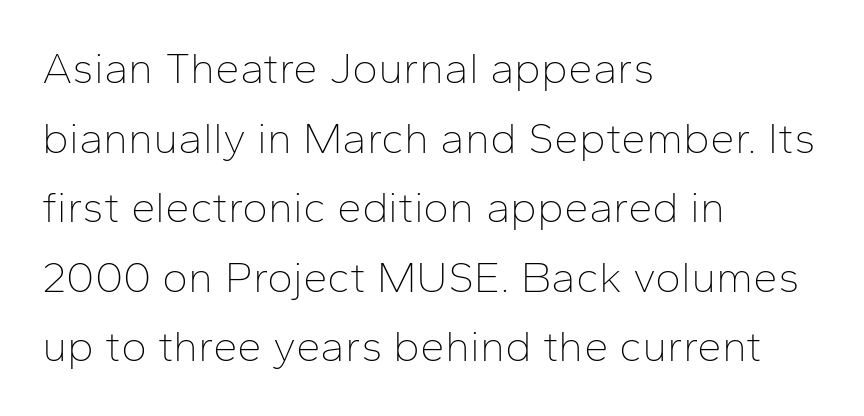
{"serif": "no", "italic": "no", "bold": "no", "weight": "thin", "width": "normal", "stroke_contrast": "low", "x_height": "medium", "monospaced": "no", "underline": "no", "align": "left", "line_spacing": "normal", "line_spacing_ratio": 1.58, "letter_spacing": "normal", "letter_spacing_em": 0.0, "glyph_px": 44}
